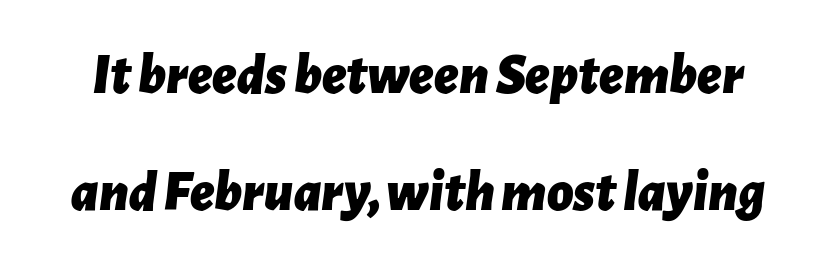
Nobody touched the tracking dial on this one. Style check: oblique. Airy leading. This sample has the flowing, uneven cadence of proportional lettering. Anything drawn beneath the words? Only blank space.
